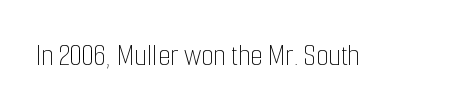
{"italic": "no", "bold": "no", "weight": "thin", "width": "condensed", "stroke_contrast": "low", "x_height": "medium", "monospaced": "no", "underline": "no", "letter_spacing": "normal", "letter_spacing_em": 0.0, "glyph_px": 32}
